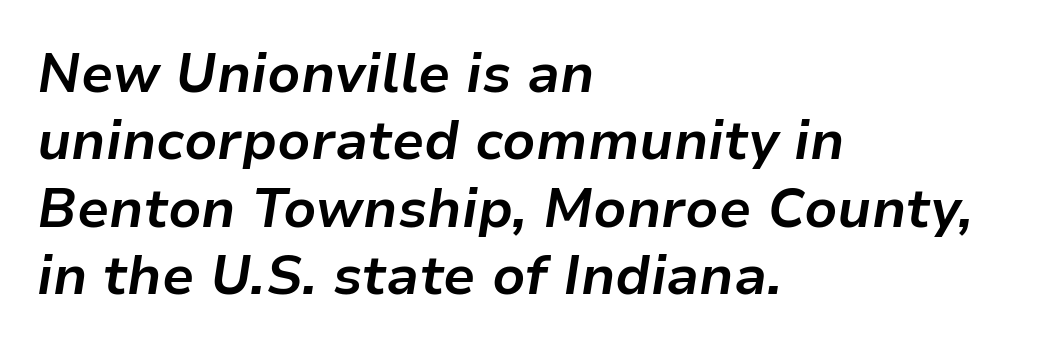
{"italic": "yes", "lean": "right", "slant_degrees": 9, "bold": "yes", "weight": "bold", "width": "normal", "stroke_contrast": "low", "x_height": "medium", "monospaced": "no", "underline": "no", "align": "left", "line_spacing": "normal", "line_spacing_ratio": 1.25, "letter_spacing": "normal", "letter_spacing_em": 0.0, "glyph_px": 54}
